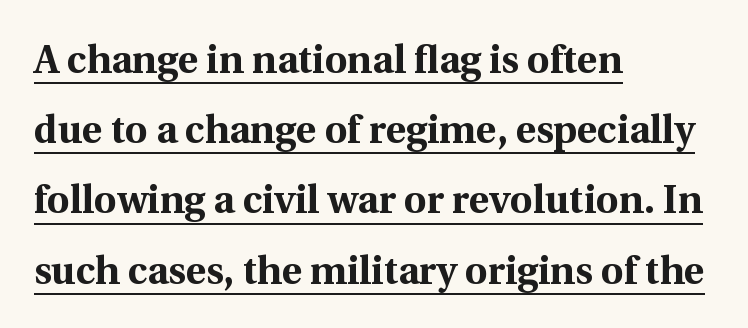
The image shows 39 px bold serif type, upright; set left-aligned, line spacing 1.8x, normal letter spacing, underlined; a medium x-height.
